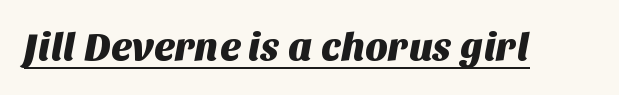
Q: Is the typeface a serif or a sans-serif typeface? A: Sans-serif.
Q: Is the text underlined? A: Yes.
Q: Is the spacing between letters normal or unusually wide? A: Normal.
Q: Width (condensed, normal, or wide)? A: Normal.
Q: Stroke contrast? A: Medium.
Q: x-height? A: Large.
Q: Monospaced? A: No.
